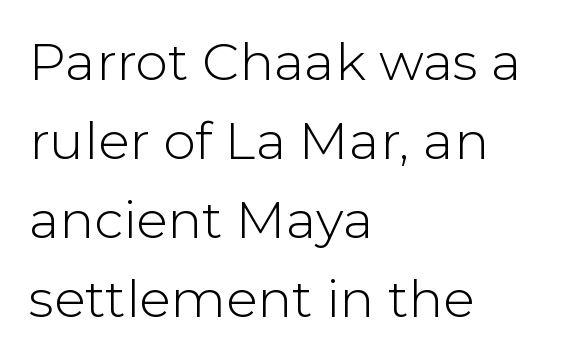
The image shows 52 px light sans-serif type, upright; set left-aligned, normal line spacing (1.52x), normal letter spacing, not underlined; low stroke contrast and a medium x-height.
